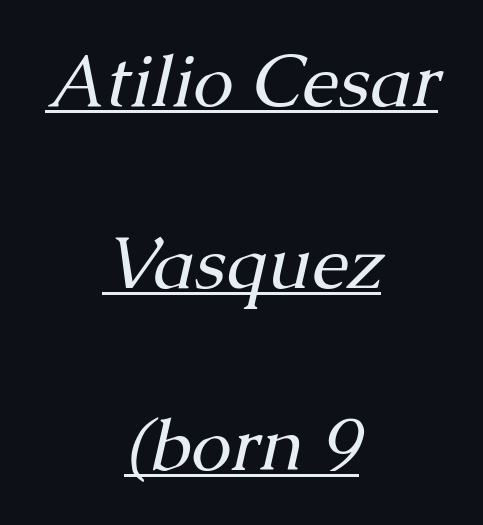
Q: Is the text bold? A: No.
Q: Is the text italic (slanted)? A: Yes, it leans right by about 13 degrees.
Q: Is the typeface a serif or a sans-serif typeface? A: Serif.
Q: Is the text underlined? A: Yes.
Q: How is the paragraph aligned? A: Centered.
Q: Is the spacing between letters normal or unusually wide? A: Normal.
Q: Is the spacing between lines tight, normal or loose? A: Loose.
Q: Width (condensed, normal, or wide)? A: Normal.
Q: Stroke contrast? A: Medium.
Q: x-height? A: Medium.
Q: Monospaced? A: No.
